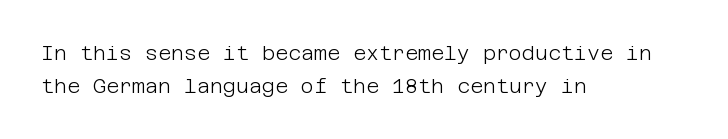
{"italic": "no", "bold": "no", "underline": "no", "align": "left", "line_spacing": "normal", "line_spacing_ratio": 1.65, "letter_spacing": "normal", "letter_spacing_em": 0.0, "glyph_px": 20}
